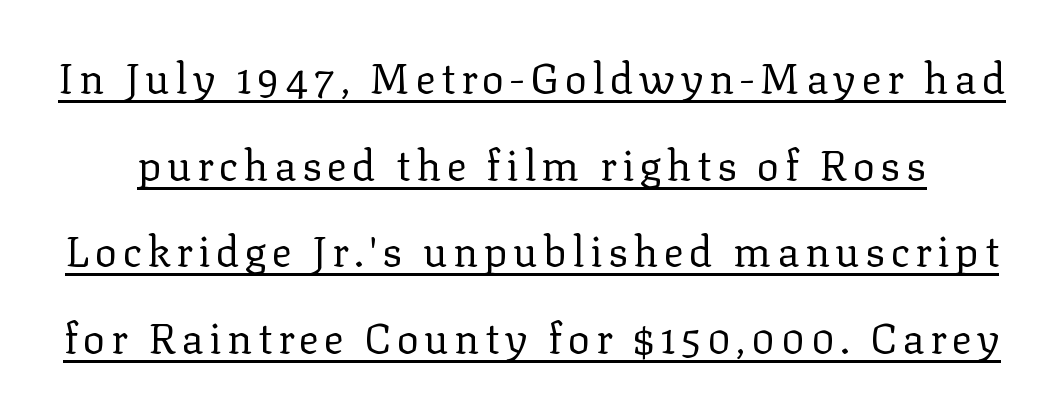
The image shows 42 px regular-weight serif type, upright; set loose line spacing (2.06x), underlined; low stroke contrast and a medium x-height.
